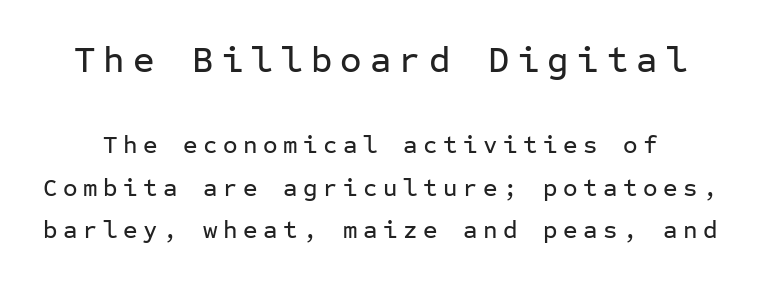
Between these two stacked blocks, the higher one wins on size. This sample uses a sans-serif face. The gap between lines stays unmarked. Is there any slant? The stems are plumb. Characters follow at a spacing far wider than the type designer built in. Interline gaps are of average width in this sample.
